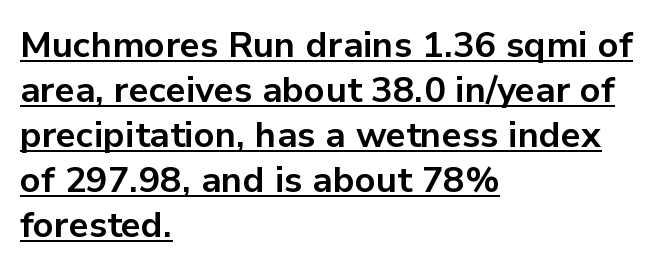
{"serif": "no", "italic": "no", "bold": "yes", "weight": "bold", "width": "normal", "stroke_contrast": "low", "x_height": "medium", "monospaced": "no", "underline": "yes", "align": "left", "line_spacing": "normal", "line_spacing_ratio": 1.25, "letter_spacing": "normal", "letter_spacing_em": 0.0, "glyph_px": 36}
